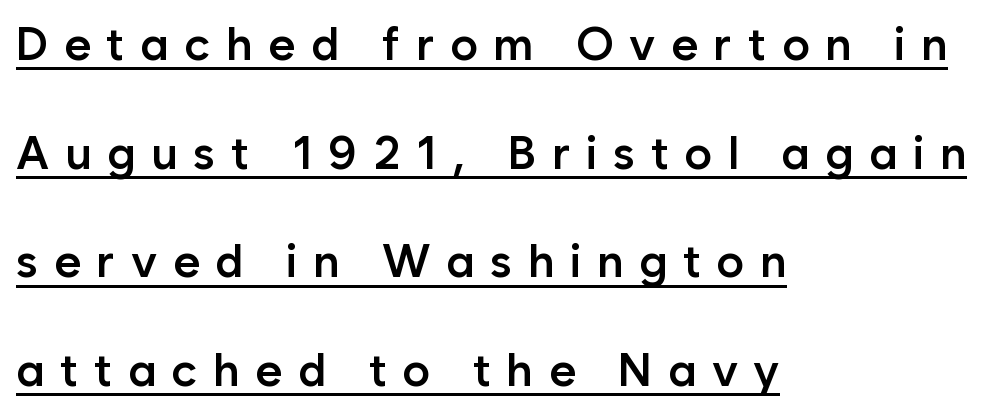
{"serif": "no", "italic": "no", "bold": "semi", "weight": "semibold", "width": "normal", "stroke_contrast": "low", "x_height": "medium", "monospaced": "no", "underline": "yes", "align": "left", "line_spacing": "loose", "line_spacing_ratio": 2.36, "letter_spacing": "wide", "letter_spacing_em": 0.34, "glyph_px": 46}
